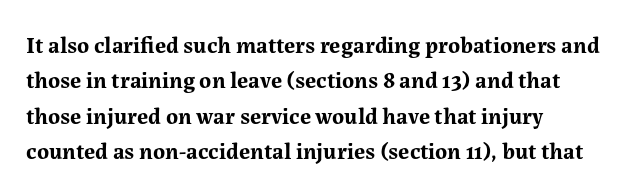
{"italic": "no", "bold": "yes", "underline": "no", "align": "left", "line_spacing": "normal", "line_spacing_ratio": 1.54, "letter_spacing": "normal", "letter_spacing_em": 0.0, "glyph_px": 23}
